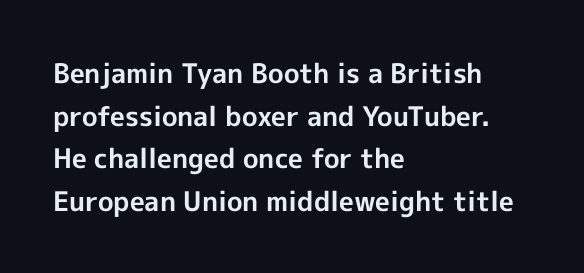
{"italic": "no", "bold": "yes", "underline": "no", "align": "left", "line_spacing": "normal", "line_spacing_ratio": 1.58, "letter_spacing": "normal", "letter_spacing_em": 0.0, "glyph_px": 27}
